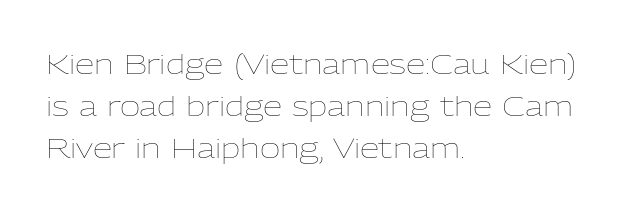
The image shows 28 px thin type, upright; set left-aligned, normal line spacing (1.5x), normal letter spacing, not underlined; low stroke contrast and a medium x-height.
